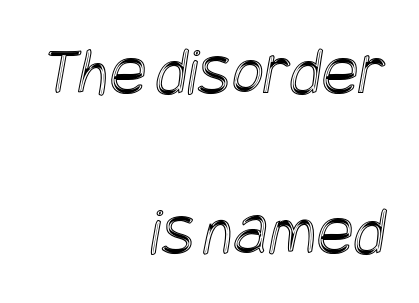
The image shows 69 px condensed type; set right-aligned, loose line spacing (2.32x), normal letter spacing, not underlined; a large x-height.
